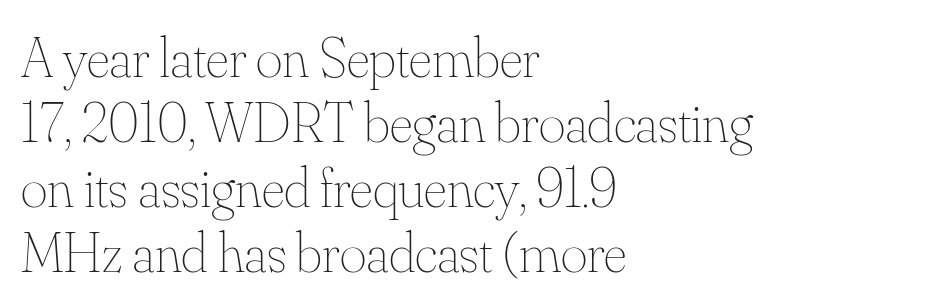
The image shows 57 px thin type, upright; set left-aligned, tight line spacing (1.14x), normal letter spacing, not underlined; medium stroke contrast and a small x-height.
